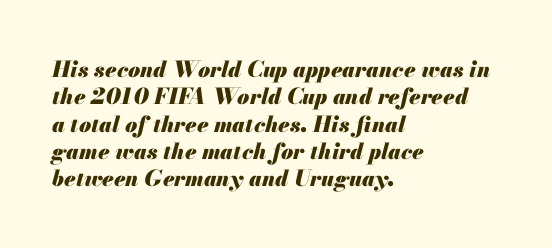
{"italic": "yes", "lean": "right", "slant_degrees": 13, "bold": "yes", "underline": "no", "align": "left", "line_spacing_ratio": 1.24, "letter_spacing": "normal", "letter_spacing_em": 0.0, "glyph_px": 22}
